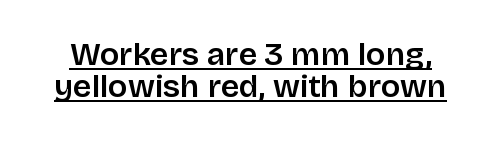
The image shows 32 px sans-serif type, upright; set tight line spacing (1.01x), normal letter spacing, underlined; low stroke contrast and a large x-height.
